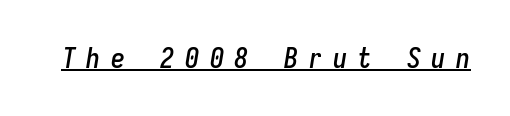
Q: Is the text italic (slanted)? A: Yes, it leans right by about 9 degrees.
Q: Is the text underlined? A: Yes.
Q: Is the spacing between letters normal or unusually wide? A: Unusually wide.
Q: Width (condensed, normal, or wide)? A: Condensed.
Q: Stroke contrast? A: Low.
Q: x-height? A: Medium.
Q: Monospaced? A: Yes.
